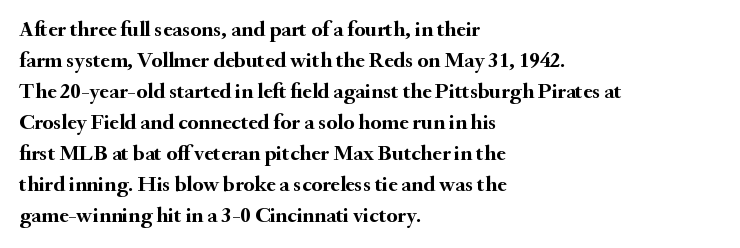
The image shows 22 px bold type, upright; set left-aligned, normal line spacing (1.41x), normal letter spacing, not underlined.
